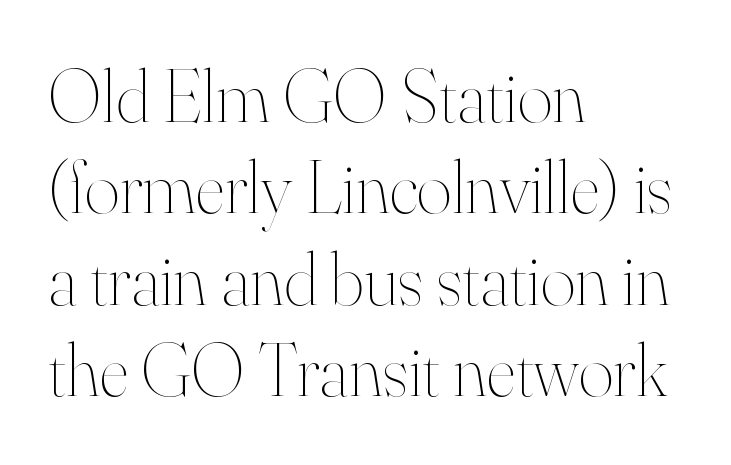
Q: Is the text bold? A: No.
Q: Is the text italic (slanted)? A: No, it is upright.
Q: Is the text underlined? A: No.
Q: How is the paragraph aligned? A: Left-aligned.
Q: Is the spacing between letters normal or unusually wide? A: Normal.
Q: Width (condensed, normal, or wide)? A: Normal.
Q: Stroke contrast? A: High.
Q: x-height? A: Small.
Q: Monospaced? A: No.
